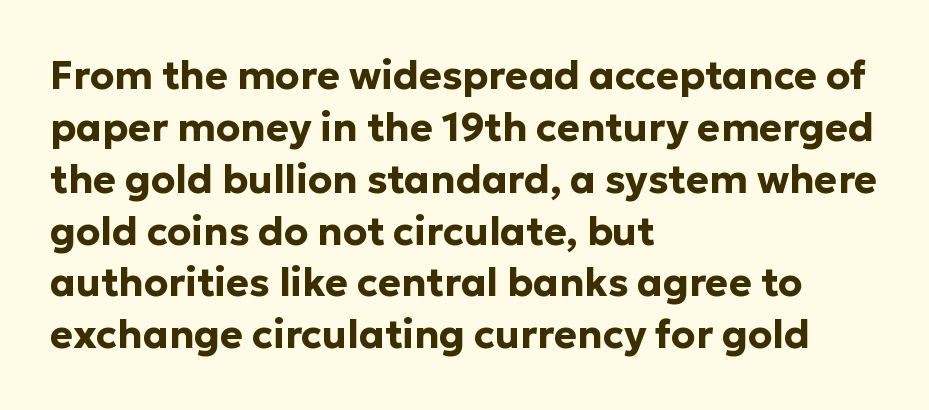
Think of a printed novel: that variable character pitch is what you see here. Nope, not italic — everything's standing straight. The line texture is even and compact thanks to regular tracking. Leading matches the norm, producing a regular column.
